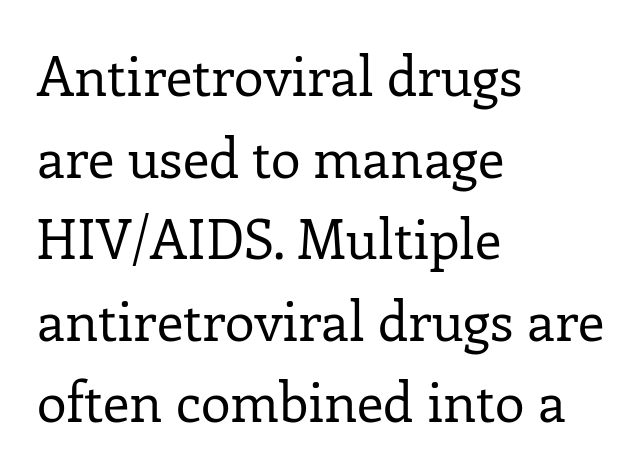
Q: Is the text bold? A: No.
Q: Is the text italic (slanted)? A: No, it is upright.
Q: Is the typeface a serif or a sans-serif typeface? A: Serif.
Q: Is the text underlined? A: No.
Q: How is the paragraph aligned? A: Left-aligned.
Q: Is the spacing between letters normal or unusually wide? A: Normal.
Q: Is the spacing between lines tight, normal or loose? A: Normal.
Q: Width (condensed, normal, or wide)? A: Normal.
Q: Stroke contrast? A: Low.
Q: x-height? A: Medium.
Q: Monospaced? A: No.
